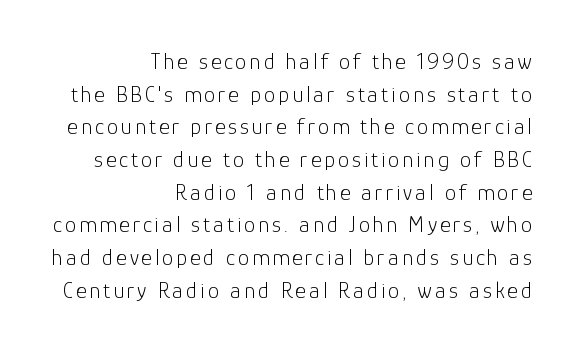
Q: Is the text bold? A: No.
Q: Is the text italic (slanted)? A: No, it is upright.
Q: Is the text underlined? A: No.
Q: How is the paragraph aligned? A: Right-aligned.
Q: Is the spacing between lines tight, normal or loose? A: Normal.
